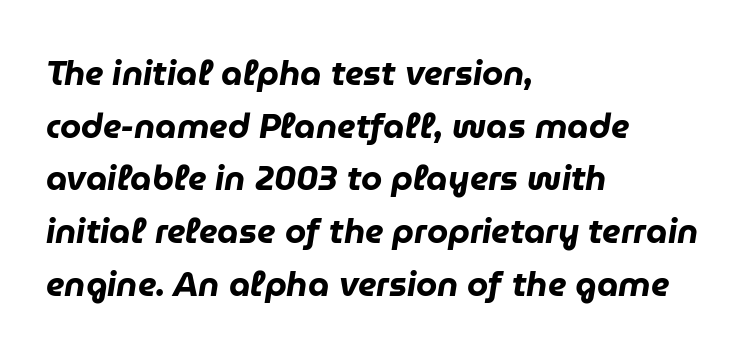
{"italic": "yes", "lean": "right", "slant_degrees": 9, "bold": "yes", "weight": "heavy", "width": "normal", "stroke_contrast": "low", "x_height": "medium", "monospaced": "no", "underline": "no", "align": "left", "line_spacing": "normal", "line_spacing_ratio": 1.55, "letter_spacing": "normal", "letter_spacing_em": 0.0, "glyph_px": 34}
